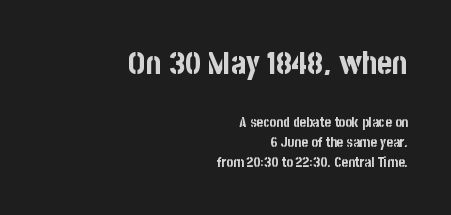
{"serif": "no", "italic": "no", "bold": "yes", "weight": "bold", "width": "condensed", "stroke_contrast": "low", "x_height": "large", "monospaced": "no", "underline": "no", "align": "right", "line_spacing": "normal", "line_spacing_ratio": 1.4, "letter_spacing": "normal", "letter_spacing_em": 0.0, "larger_block": "first", "size_ratio": 2.29, "glyph_px": 32}
